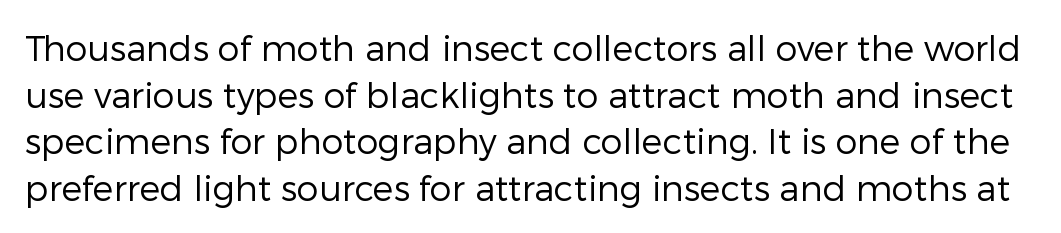
Q: Is the text bold? A: No.
Q: Is the text italic (slanted)? A: No, it is upright.
Q: Is the typeface a serif or a sans-serif typeface? A: Sans-serif.
Q: Is the text underlined? A: No.
Q: Is the spacing between letters normal or unusually wide? A: Normal.
Q: Is the spacing between lines tight, normal or loose? A: Normal.
Q: Width (condensed, normal, or wide)? A: Normal.
Q: Stroke contrast? A: Low.
Q: x-height? A: Medium.
Q: Monospaced? A: No.
